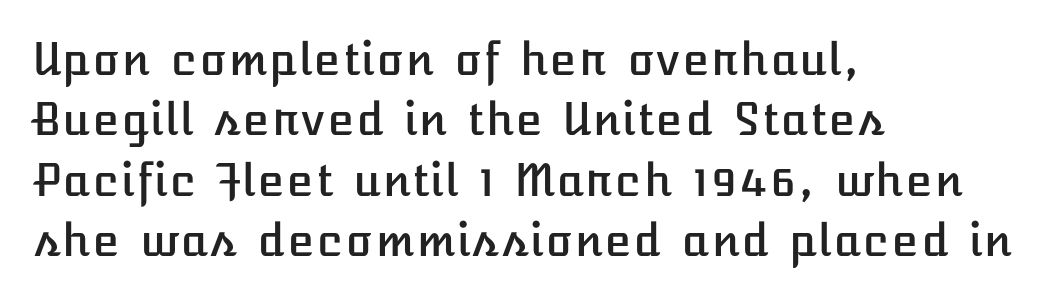
The image shows 44 px text type, upright; set left-aligned, normal line spacing (1.37x), normal letter spacing, not underlined; low stroke contrast and a medium x-height.
